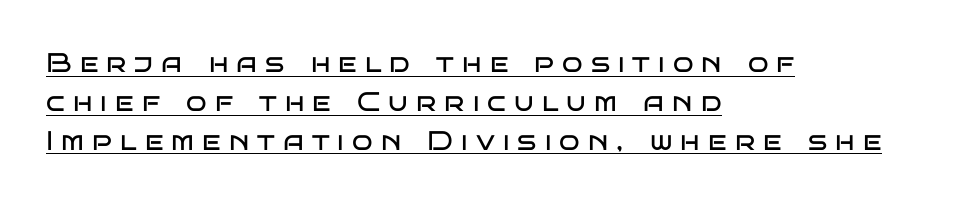
The image shows 27 px text type, upright; set left-aligned, normal line spacing (1.44x), unusually wide letter spacing (+0.3 em), underlined.
